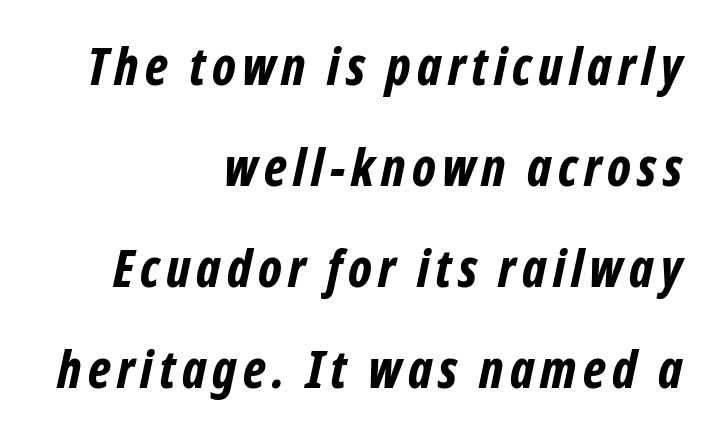
Q: Is the text bold? A: Yes.
Q: Is the text italic (slanted)? A: Yes, it leans right by about 12 degrees.
Q: Is the text underlined? A: No.
Q: How is the paragraph aligned? A: Right-aligned.
Q: Is the spacing between lines tight, normal or loose? A: Loose.
Q: Width (condensed, normal, or wide)? A: Condensed.
Q: Stroke contrast? A: Low.
Q: x-height? A: Medium.
Q: Monospaced? A: No.
